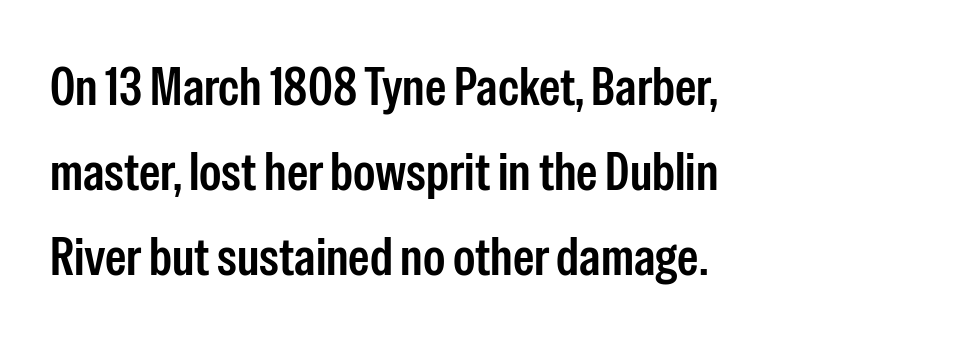
Successive baselines arrive at the customary interval. Between one letter and the next there's only the usual sliver of space. Does the lettering tilt? It doesn't — this is upright. Underline: absent. Here the designer chose a conventional face with non-uniform glyph widths. Layout note: lines flush left.
